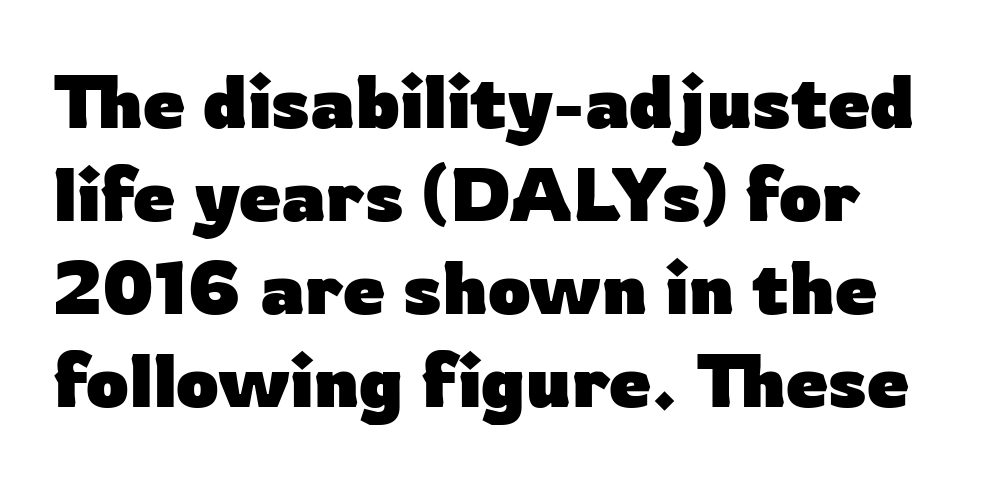
Heft: maximum for text — a bold. This sample uses plain, unmodified letter spacing. Do the characters align in a grid? No, the font is proportional. A sans-serif font was chosen for this passage.
